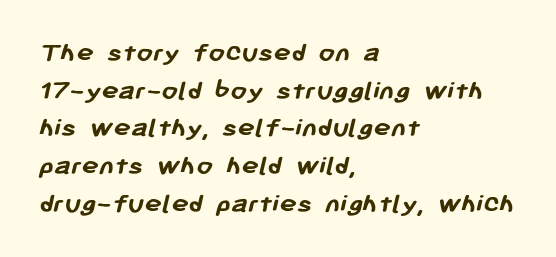
{"serif": "no", "bold": "yes", "weight": "semibold", "width": "normal", "stroke_contrast": "low", "x_height": "medium", "monospaced": "no", "underline": "no", "align": "left", "line_spacing": "normal", "line_spacing_ratio": 1.3, "letter_spacing": "normal", "letter_spacing_em": 0.0, "glyph_px": 29}
